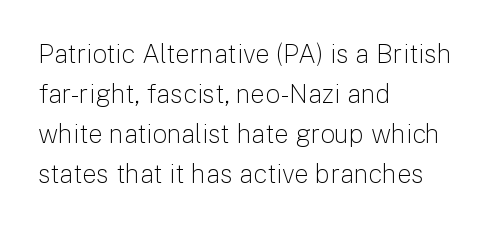
{"italic": "no", "bold": "no", "underline": "no", "align": "left", "line_spacing": "normal", "line_spacing_ratio": 1.54, "letter_spacing": "normal", "letter_spacing_em": 0.0, "glyph_px": 26}
